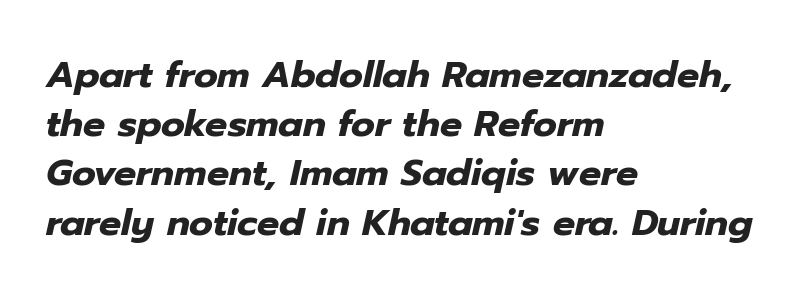
One glance says typical: line gaps are just what's usual. The type is set solid horizontally, with unmodified tracking. The zone under the glyphs is completely vacant. All the whitespace from short lines collects on the right. The typesetting leans heavy: a genuine bold.
